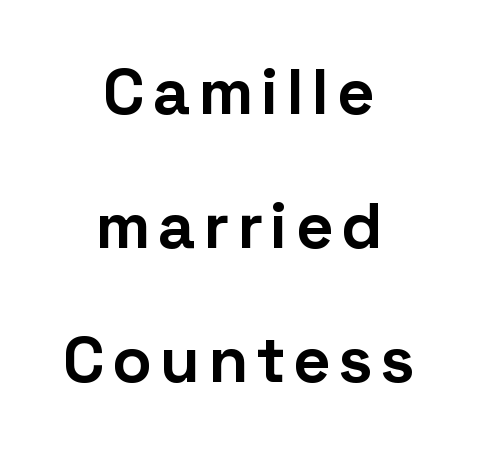
{"serif": "no", "italic": "no", "bold": "yes", "weight": "bold", "width": "normal", "stroke_contrast": "low", "x_height": "medium", "monospaced": "no", "underline": "no", "align": "center", "line_spacing": "loose", "line_spacing_ratio": 2.06, "glyph_px": 65}
